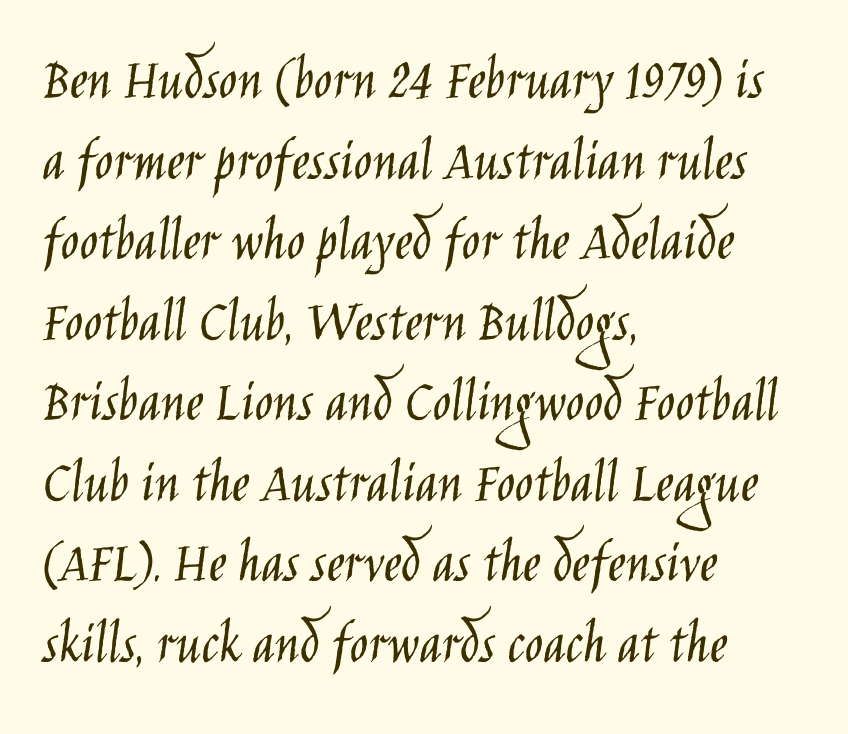
The line texture is even and compact thanks to regular tracking. The face looks like a standard text weight, possibly lighter. The string is rendered with underlining switched off. The rendering uses natural spacing where letterforms have individual widths. Whoever set this chose a conventional vertical rhythm.
